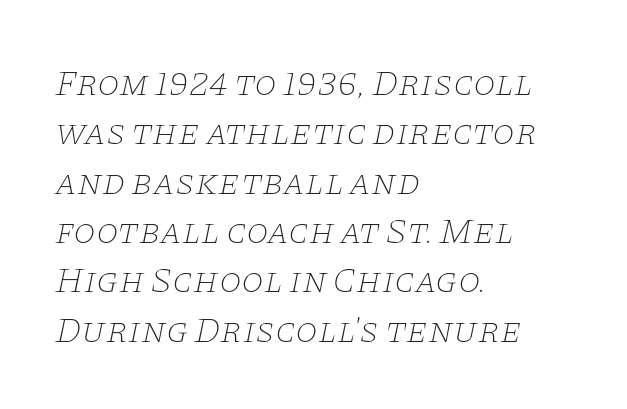
The image shows 36 px thin, wide serif type, italic (leaning right); set left-aligned, normal line spacing (1.37x), normal letter spacing, not underlined; low stroke contrast and a large x-height.
